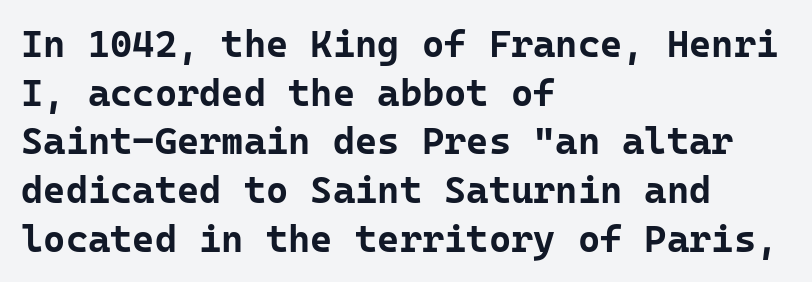
Q: Is the text bold? A: Yes.
Q: Is the text italic (slanted)? A: No, it is upright.
Q: Is the typeface a serif or a sans-serif typeface? A: Sans-serif.
Q: Is the text underlined? A: No.
Q: How is the paragraph aligned? A: Left-aligned.
Q: Is the spacing between letters normal or unusually wide? A: Normal.
Q: Is the spacing between lines tight, normal or loose? A: Normal.
Q: Width (condensed, normal, or wide)? A: Normal.
Q: Stroke contrast? A: Low.
Q: x-height? A: Medium.
Q: Monospaced? A: Yes.
